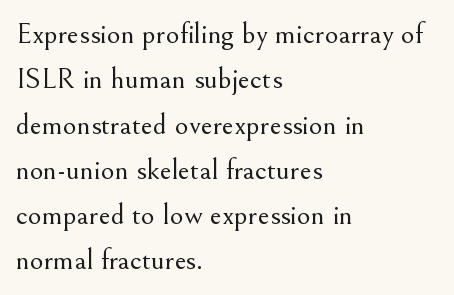
This sample uses plain, unmodified letter spacing. A student would call this left alignment; a typographer would say flush left, rag right. The zone under the glyphs is completely vacant. The passage shown is not bold in any degree. Do the characters align in a grid? No, the font is proportional. Posture: straight, roman, zero tilt.
